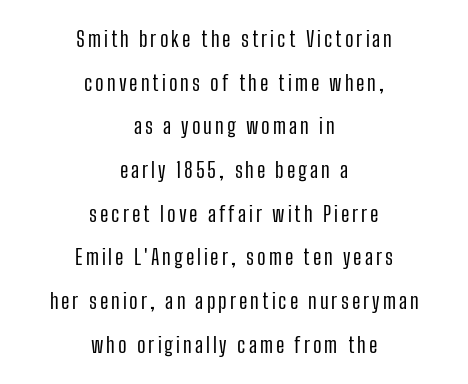
{"italic": "no", "bold": "no", "underline": "no", "align": "center", "line_spacing": "loose", "line_spacing_ratio": 2.08, "glyph_px": 21}
